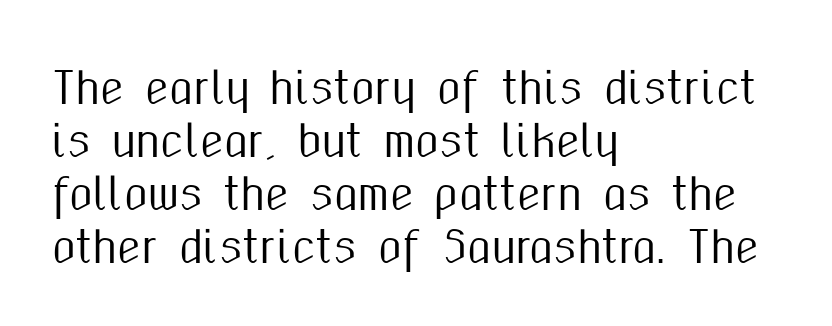
Q: Is the text italic (slanted)? A: No, it is upright.
Q: Is the typeface a serif or a sans-serif typeface? A: Sans-serif.
Q: Is the text underlined? A: No.
Q: How is the paragraph aligned? A: Left-aligned.
Q: Is the spacing between letters normal or unusually wide? A: Normal.
Q: Width (condensed, normal, or wide)? A: Condensed.
Q: Stroke contrast? A: Medium.
Q: x-height? A: Medium.
Q: Monospaced? A: No.
